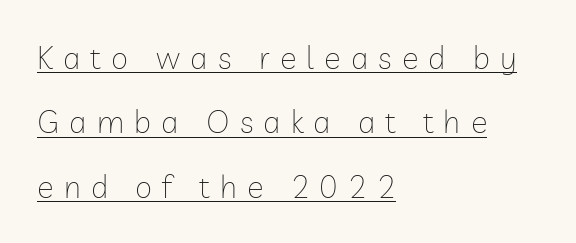
The image shows 31 px thin sans-serif type, upright; set left-aligned, loose line spacing (2.08x), unusually wide letter spacing (+0.33 em), underlined; low stroke contrast and a medium x-height.
